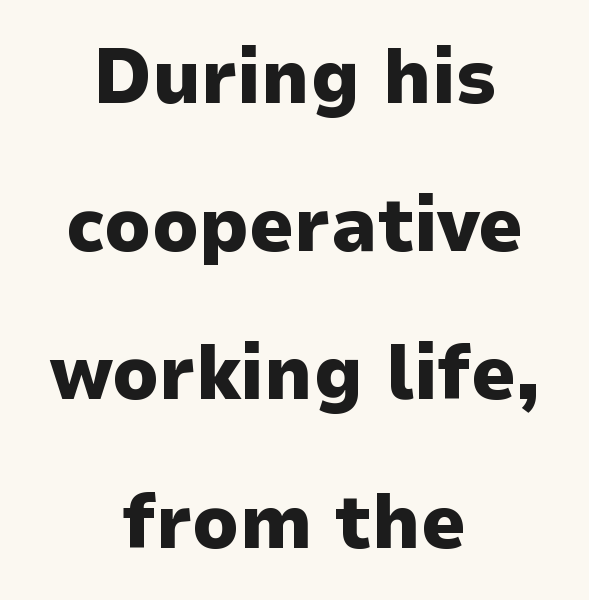
The block of text is sparse from top to bottom, with ample space between rows. The glyphs are unaccompanied by any horizontal stroke below them. These lines stack symmetrically, like a column narrowing and widening about its center. This sample has the flowing, uneven cadence of proportional lettering.
